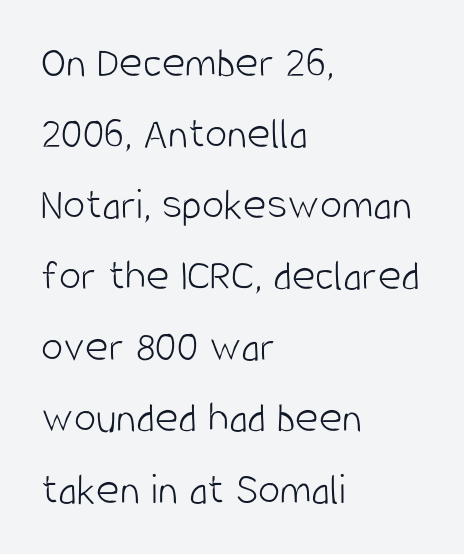
Q: Is the text bold? A: No.
Q: Is the text italic (slanted)? A: No, it is upright.
Q: Is the typeface a serif or a sans-serif typeface? A: Sans-serif.
Q: Is the text underlined? A: No.
Q: How is the paragraph aligned? A: Left-aligned.
Q: Is the spacing between letters normal or unusually wide? A: Normal.
Q: Is the spacing between lines tight, normal or loose? A: Normal.
Q: Width (condensed, normal, or wide)? A: Condensed.
Q: Stroke contrast? A: Low.
Q: x-height? A: Large.
Q: Monospaced? A: No.
